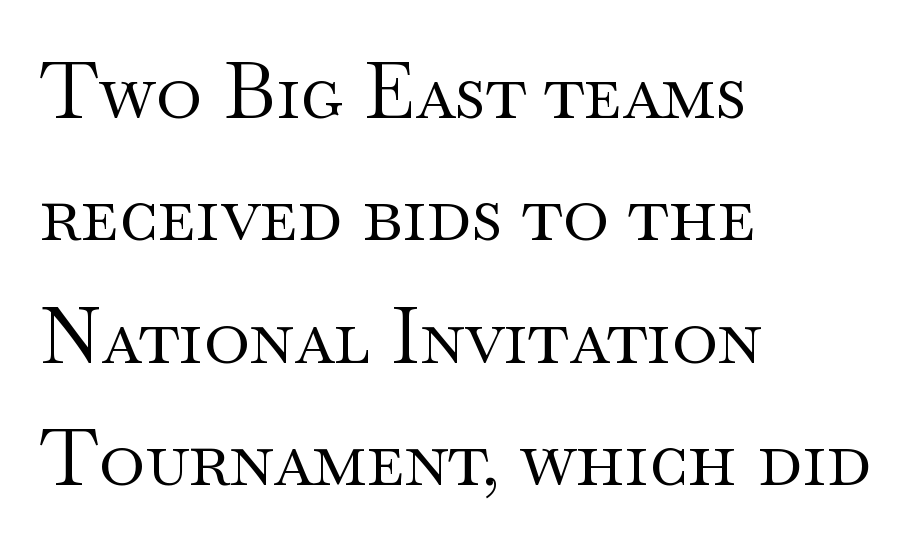
Font category for this specimen: serif. A bare baseline throughout the passage. The line-height multiplier appears to be the usual default. These lines keep a tight, regular rhythm from letter to letter. The compositor pushed each line to the left boundary. The letters advance in unequal steps, a hallmark of proportional type.
